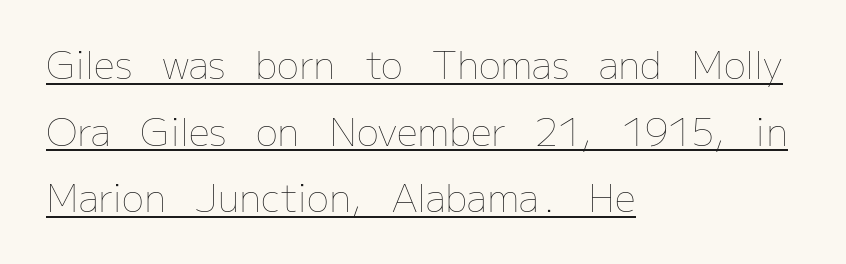
{"italic": "no", "bold": "no", "weight": "thin", "width": "normal", "stroke_contrast": "low", "x_height": "medium", "monospaced": "no", "underline": "yes", "align": "left", "line_spacing_ratio": 1.8, "letter_spacing": "normal", "letter_spacing_em": 0.0, "glyph_px": 37}
